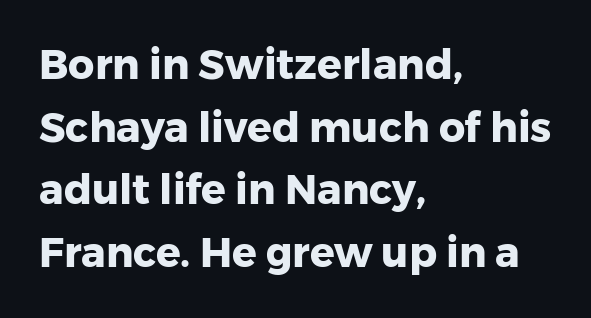
The image shows 41 px heavy sans-serif type, upright; set left-aligned, normal line spacing (1.53x), normal letter spacing, not underlined; low stroke contrast and a medium x-height.
